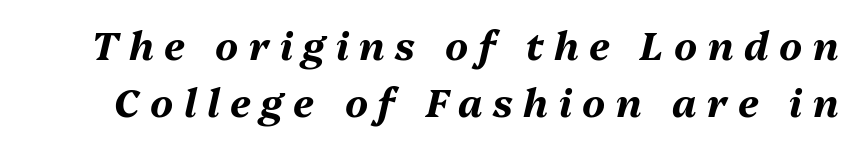
{"italic": "yes", "lean": "right", "slant_degrees": 13, "bold": "yes", "weight": "bold", "width": "normal", "stroke_contrast": "medium", "x_height": "medium", "monospaced": "no", "underline": "no", "line_spacing": "normal", "line_spacing_ratio": 1.45, "letter_spacing": "wide", "letter_spacing_em": 0.27, "glyph_px": 39}
